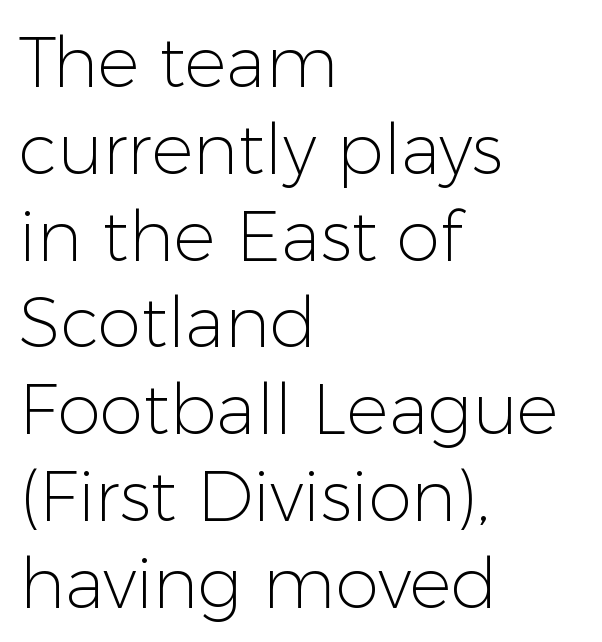
Is this a sans? Yes — the strokes have no serifs. Note the varied advance widths — an 'i' is clearly narrower than an 'm'. Type without underlining. Ascenders rise straight up at ninety degrees.
